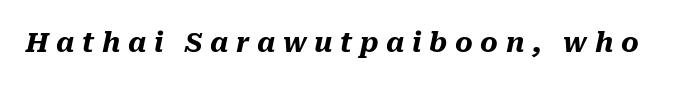
Look at the tracking — it's clearly loosened, letters drifting apart. The font is running at its bold setting. Unmarked baselines from the first word to the last. Does the lettering tilt? It does — this is italic.
